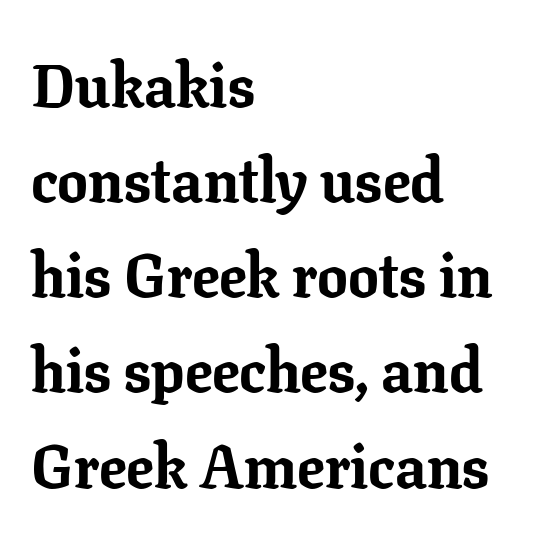
Rows of type keep a routine distance in the vertical direction. This is serif lettering, the kind often seen in printed books. This sample has the flowing, uneven cadence of proportional lettering. Which margin do the lines hug? The left one — the right edge is uneven. Beneath every word, the page is bare. The typesetting leans heavy: a genuine bold.
